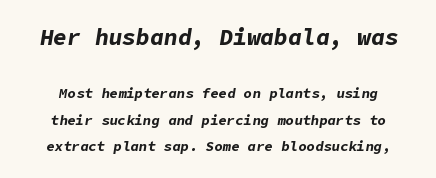
The image shows 23 px bold type, italic (leaning right); set loose line spacing (1.9x), normal letter spacing, not underlined; the first (top) block is 1.64x larger.
